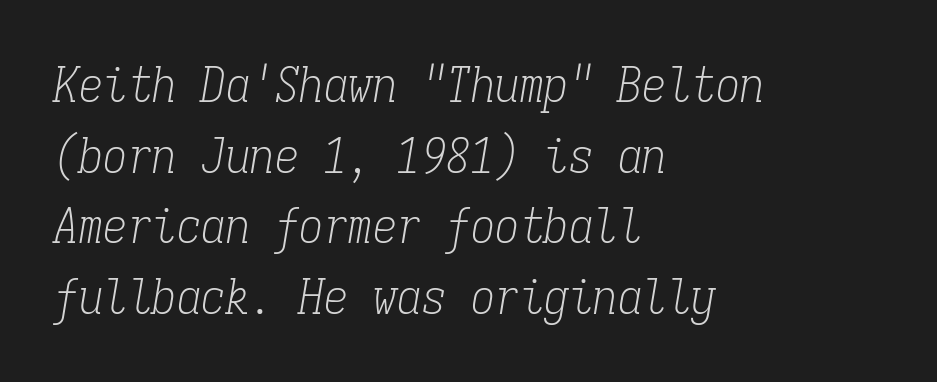
The image shows 49 px light, condensed serif type, italic (leaning right), monospaced; set left-aligned, normal line spacing (1.44x), normal letter spacing, not underlined; low stroke contrast and a medium x-height.
